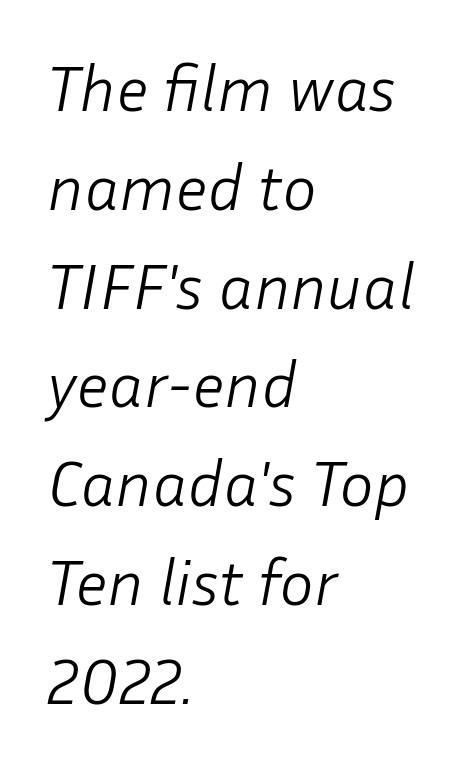
Compared with ordinary roman type, these characters are visibly tilted. Does the leading feel generous? No, just average. Honestly, there is no underline to notice here at all. Look at the tracking — it's just the regular setting, nothing added. Is this a fixed-width face? No — the glyphs have proportional, varying widths.
